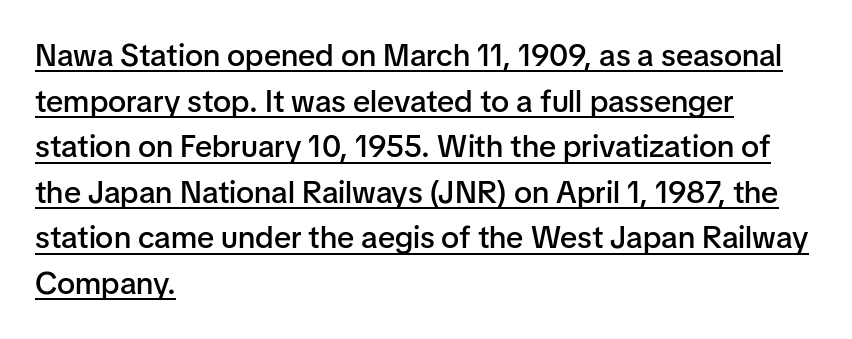
Q: Is the text bold? A: Semi-bold.
Q: Is the text italic (slanted)? A: No, it is upright.
Q: Is the typeface a serif or a sans-serif typeface? A: Sans-serif.
Q: Is the text underlined? A: Yes.
Q: How is the paragraph aligned? A: Left-aligned.
Q: Is the spacing between letters normal or unusually wide? A: Normal.
Q: Is the spacing between lines tight, normal or loose? A: Normal.
Q: Width (condensed, normal, or wide)? A: Normal.
Q: Stroke contrast? A: Low.
Q: x-height? A: Medium.
Q: Monospaced? A: No.
